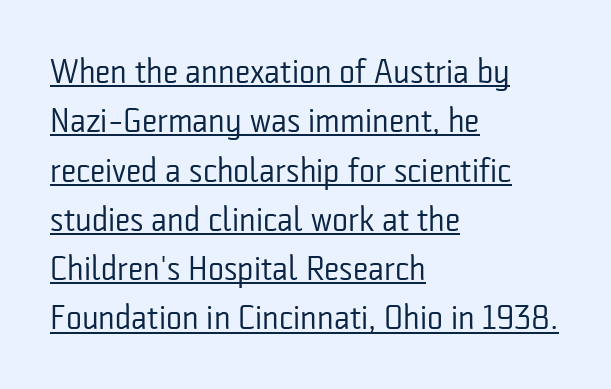
{"serif": "no", "italic": "no", "bold": "no", "weight": "regular", "width": "condensed", "stroke_contrast": "low", "x_height": "medium", "monospaced": "no", "underline": "yes", "align": "left", "line_spacing": "normal", "line_spacing_ratio": 1.45, "letter_spacing": "normal", "letter_spacing_em": 0.0, "glyph_px": 34}
